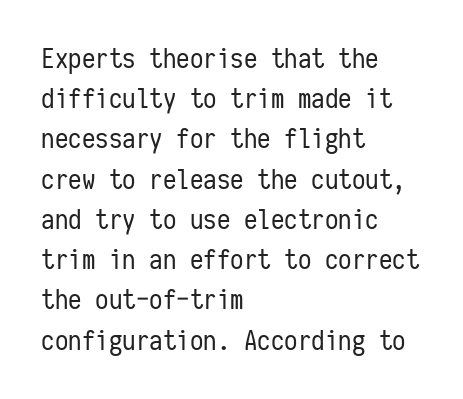
The paragraph shown leans on its left margin. Has an underline been added? It has not. The font's upright variant was chosen for this text. The cut favours lightness, reaching ordinary text weight at its darkest.
